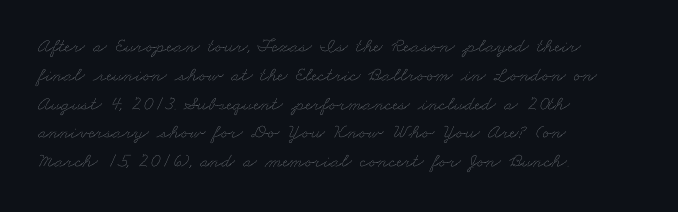
Notice how the passage keeps a crisp vertical edge on the left only. The rendering uses a moderate line-height, typical for paragraphs. This rendering features lettering with no underline. Tracking value appears to be zero — textbook default spacing. The cut favours lightness, reaching ordinary text weight at its darkest.
